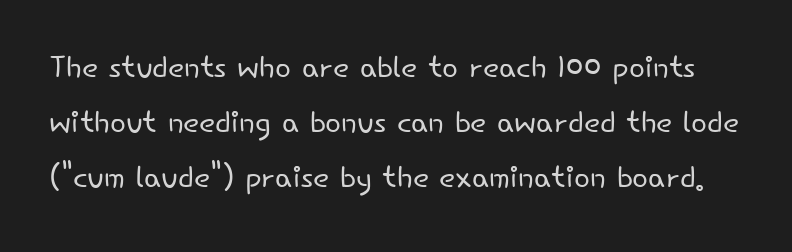
Q: Is the text bold? A: No.
Q: Is the text italic (slanted)? A: No, it is upright.
Q: Is the typeface a serif or a sans-serif typeface? A: Sans-serif.
Q: Is the text underlined? A: No.
Q: Is the spacing between letters normal or unusually wide? A: Normal.
Q: Is the spacing between lines tight, normal or loose? A: Normal.
Q: Width (condensed, normal, or wide)? A: Normal.
Q: Stroke contrast? A: Low.
Q: x-height? A: Small.
Q: Monospaced? A: No.
